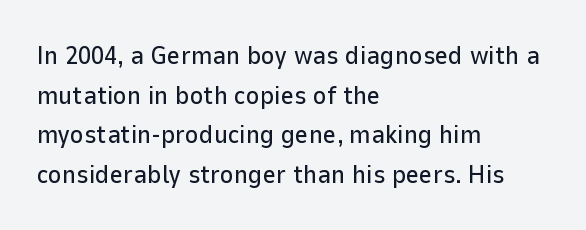
The image shows 26 px text type, upright; set left-aligned, normal line spacing (1.52x), normal letter spacing, not underlined.
